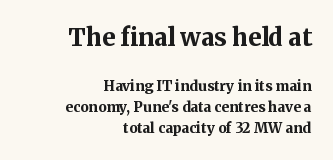
{"italic": "no", "bold": "yes", "underline": "no", "align": "right", "line_spacing": "normal", "line_spacing_ratio": 1.5, "letter_spacing": "normal", "letter_spacing_em": 0.0, "larger_block": "first", "size_ratio": 1.71, "glyph_px": 24}
